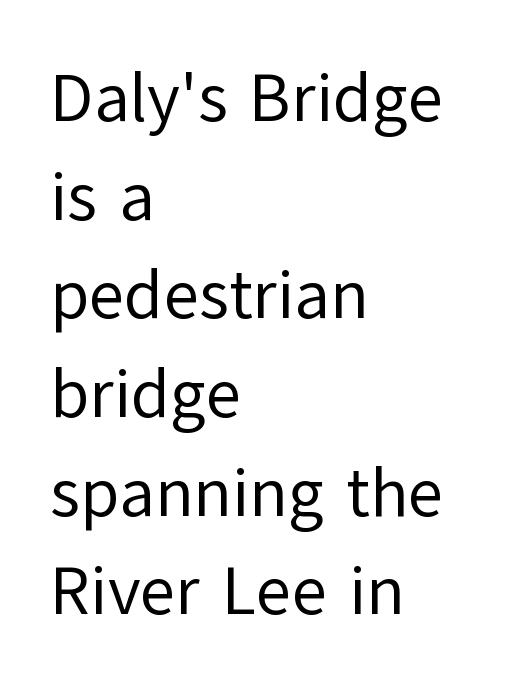
{"serif": "no", "italic": "no", "bold": "no", "weight": "regular", "width": "normal", "stroke_contrast": "low", "x_height": "medium", "monospaced": "no", "underline": "no", "align": "left", "line_spacing": "normal", "line_spacing_ratio": 1.43, "letter_spacing": "normal", "letter_spacing_em": 0.0, "glyph_px": 69}
